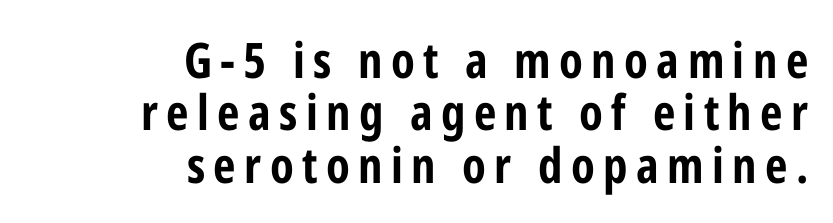
The image shows 49 px bold, condensed sans-serif type, upright; set right-aligned, tight line spacing (1.07x), not underlined; low stroke contrast and a medium x-height.
